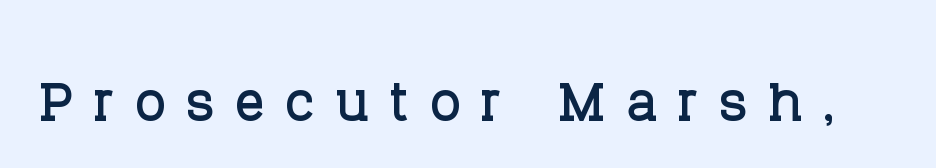
Q: Is the text italic (slanted)? A: No, it is upright.
Q: Is the typeface a serif or a sans-serif typeface? A: Serif.
Q: Is the text underlined? A: No.
Q: Is the spacing between letters normal or unusually wide? A: Unusually wide.
Q: Width (condensed, normal, or wide)? A: Normal.
Q: Stroke contrast? A: Low.
Q: x-height? A: Large.
Q: Monospaced? A: No.
